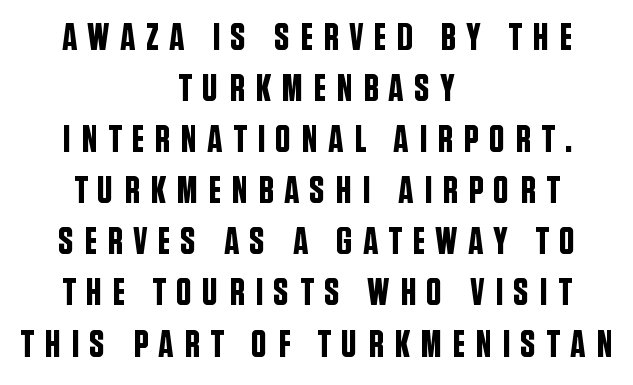
{"serif": "no", "italic": "no", "width": "condensed", "stroke_contrast": "low", "x_height": "large", "monospaced": "no", "underline": "no", "align": "center", "line_spacing": "normal", "line_spacing_ratio": 1.31, "letter_spacing": "wide", "letter_spacing_em": 0.26, "glyph_px": 39}
